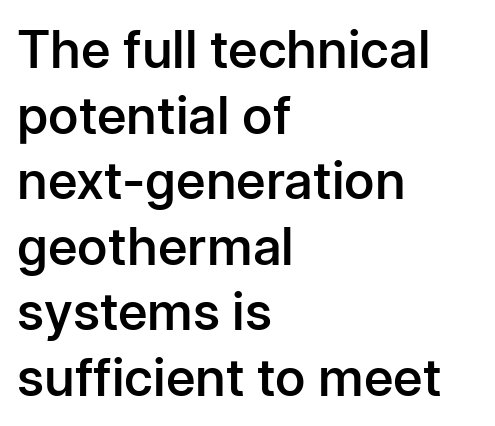
{"serif": "no", "italic": "no", "bold": "semi", "weight": "semibold", "width": "normal", "stroke_contrast": "low", "x_height": "medium", "monospaced": "no", "underline": "no", "align": "left", "line_spacing": "normal", "line_spacing_ratio": 1.26, "letter_spacing": "normal", "letter_spacing_em": 0.0, "glyph_px": 52}
